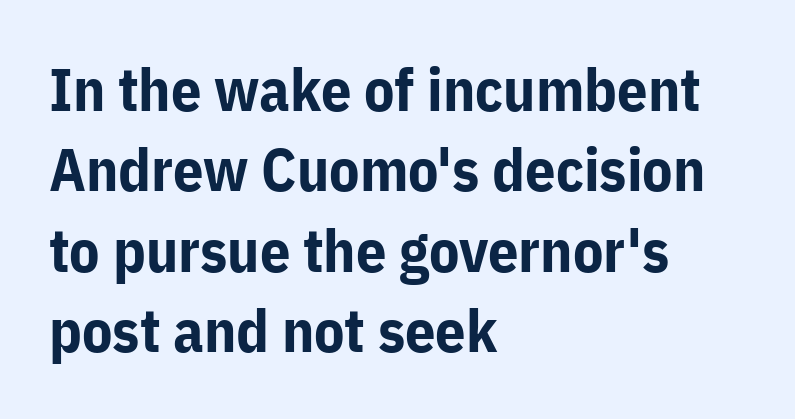
A typesetter would call this leading conventional body-copy spacing. Its strokes are broad and dark, the hallmark of bold type. No extra tracking has been applied to these lines. No feet cap the strokes, marking this as sans-serif type. Here the designer chose a conventional face with non-uniform glyph widths. Upright lettering throughout.
